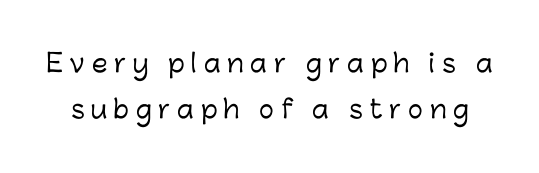
The image shows 25 px text type, upright; set line spacing 1.85x, unusually wide letter spacing (+0.27 em), not underlined.
